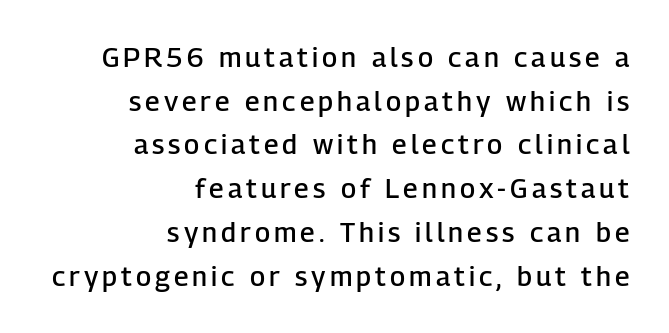
The sample has been set in demibold, a notch under bold. Only glyphs here, with clear space below each row. Reading down the block, your eye finds every line finishing at a fixed right position. The leading is moderate, giving the passage an even texture.
